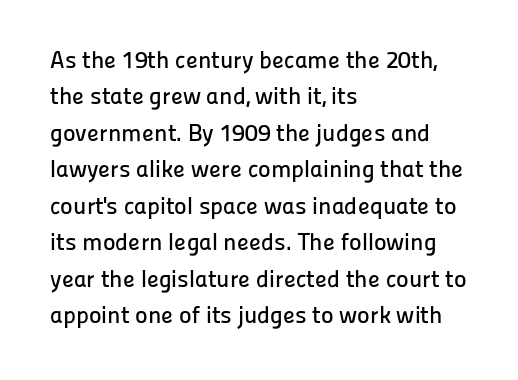
A normal amount of white space separates one row of letters from the next. Is there any slant? The stems are plumb. Nobody touched the tracking dial on this one. Quick note: underline off.
